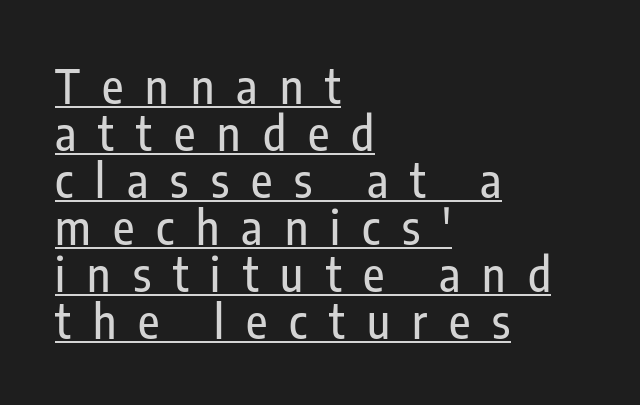
The image shows 47 px condensed sans-serif type, upright; set left-aligned, tight line spacing (1.0x), unusually wide letter spacing (+0.47 em), underlined; low stroke contrast and a medium x-height.
